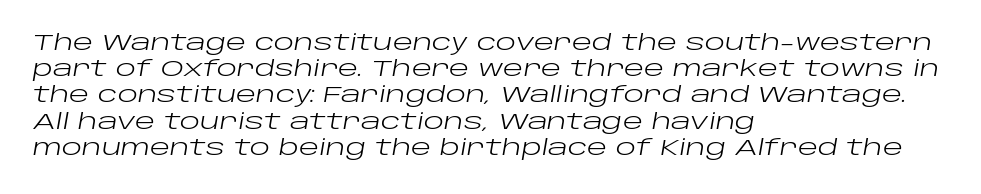
Q: Is the text bold? A: No.
Q: Is the text italic (slanted)? A: Yes, it leans right by about 10 degrees.
Q: Is the text underlined? A: No.
Q: How is the paragraph aligned? A: Left-aligned.
Q: Is the spacing between letters normal or unusually wide? A: Normal.
Q: Is the spacing between lines tight, normal or loose? A: Normal.
